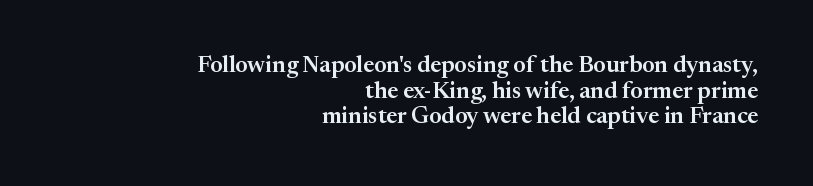
{"italic": "no", "underline": "no", "align": "right", "line_spacing": "tight", "line_spacing_ratio": 1.11, "letter_spacing": "normal", "letter_spacing_em": 0.0, "glyph_px": 23}
